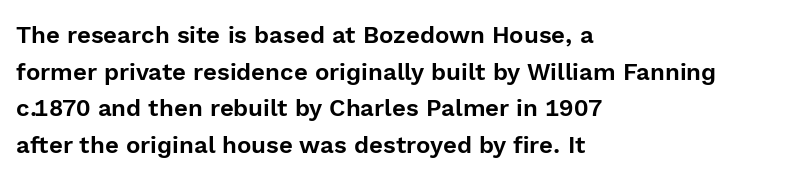
Q: Is the text italic (slanted)? A: No, it is upright.
Q: Is the text underlined? A: No.
Q: How is the paragraph aligned? A: Left-aligned.
Q: Is the spacing between letters normal or unusually wide? A: Normal.
Q: Is the spacing between lines tight, normal or loose? A: Normal.
